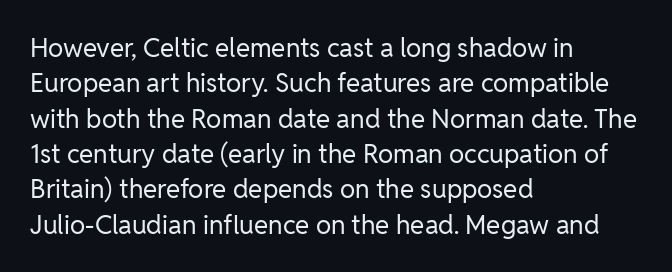
The image shows 26 px text type, upright; set left-aligned, normal line spacing (1.36x), normal letter spacing, not underlined.
